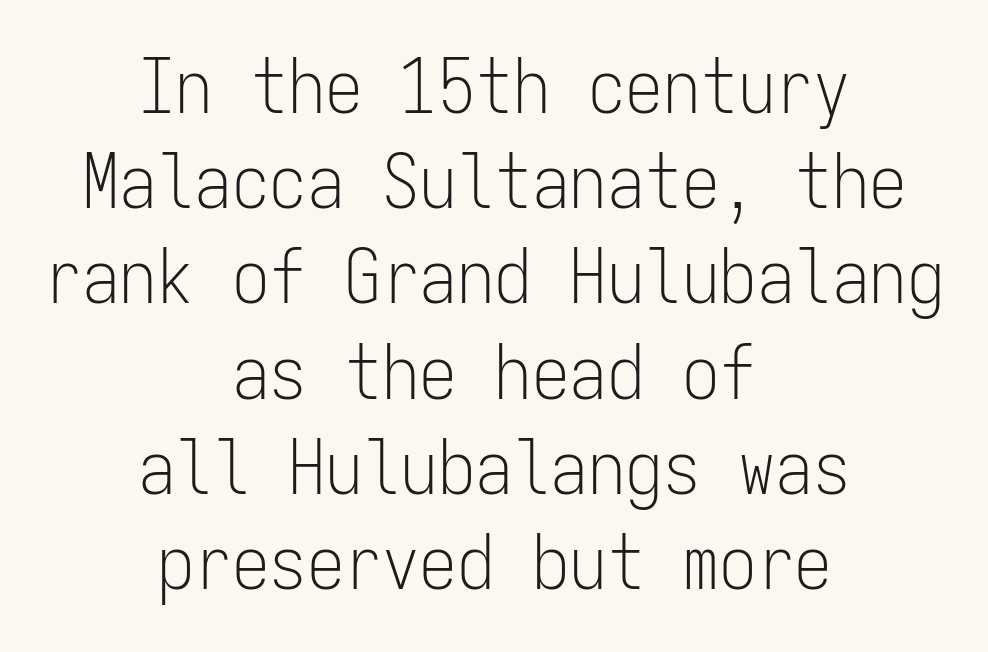
The passage shown is typed in a monospace face where columns stay perfectly aligned. Caption: multi-line text, centered on the measure. Vertical stems look standard width or narrower in stroke. Ascenders rise straight up at ninety degrees.
